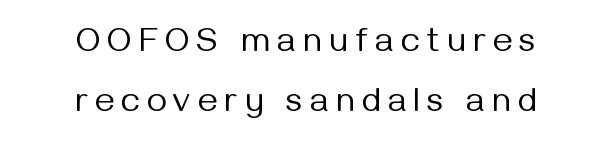
{"serif": "no", "italic": "no", "bold": "no", "weight": "regular", "width": "normal", "stroke_contrast": "medium", "x_height": "medium", "monospaced": "no", "underline": "no", "align": "center", "line_spacing_ratio": 1.77, "letter_spacing": "wide", "letter_spacing_em": 0.22, "glyph_px": 34}
